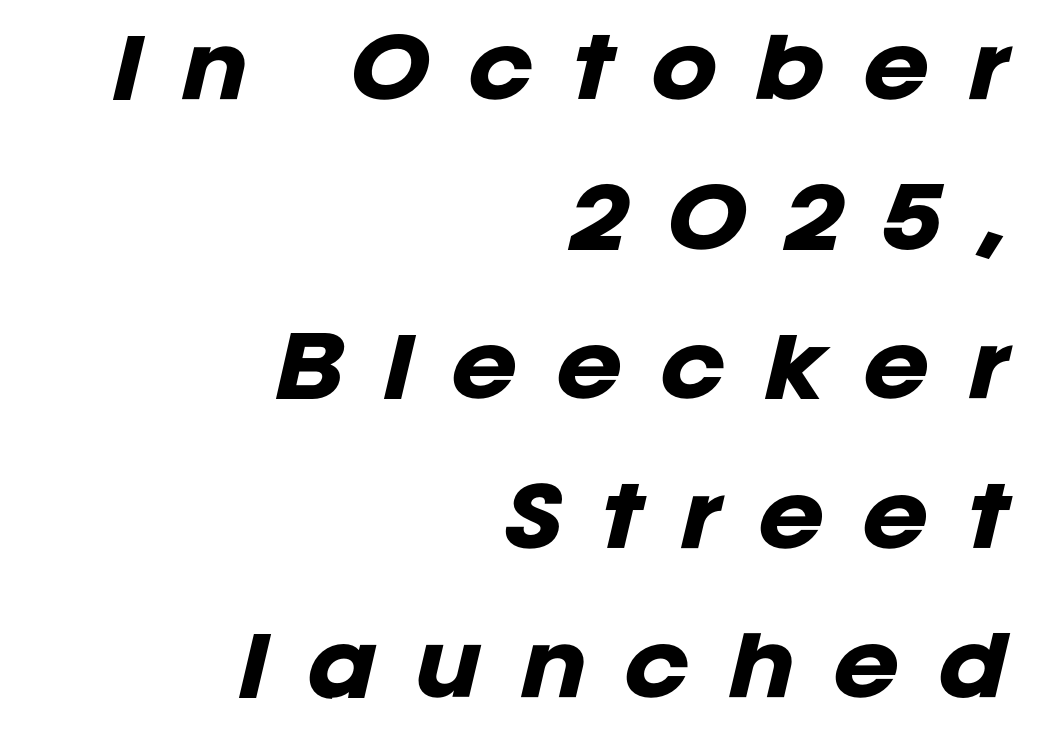
These lines stack with their right ends in a neat column. Notice how the stems are inclined rather than vertical — that's the hallmark of italics. Just letters on the line, the space beneath them empty. Stroke thickness is high; the sample reads as a true bold. Think of a printed novel: that variable character pitch is what you see here. The tracking reads as deliberately expanded to a designer's eye.
